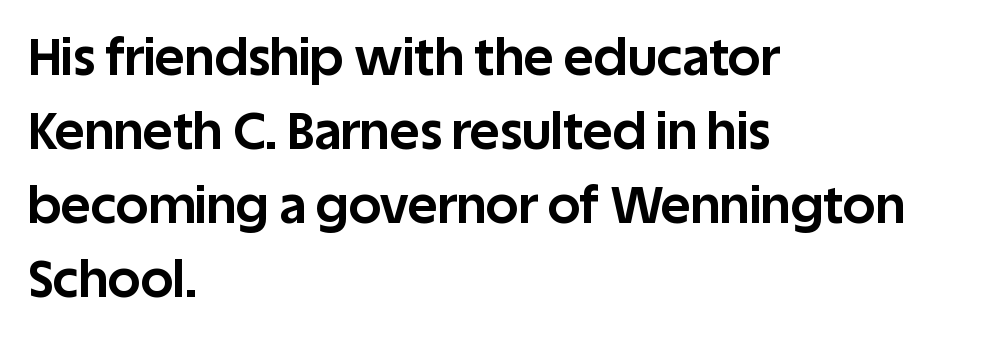
The image shows 51 px bold sans-serif type, upright; set left-aligned, normal line spacing (1.45x), normal letter spacing, not underlined; low stroke contrast and a large x-height.
